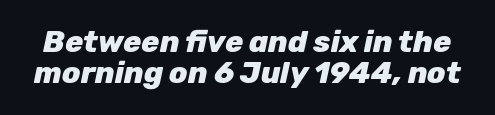
{"italic": "yes", "lean": "right", "slant_degrees": 12, "bold": "yes", "weight": "heavy", "width": "normal", "stroke_contrast": "low", "x_height": "medium", "monospaced": "no", "underline": "no", "line_spacing": "tight", "line_spacing_ratio": 1.05, "letter_spacing": "normal", "letter_spacing_em": 0.0, "glyph_px": 30}
